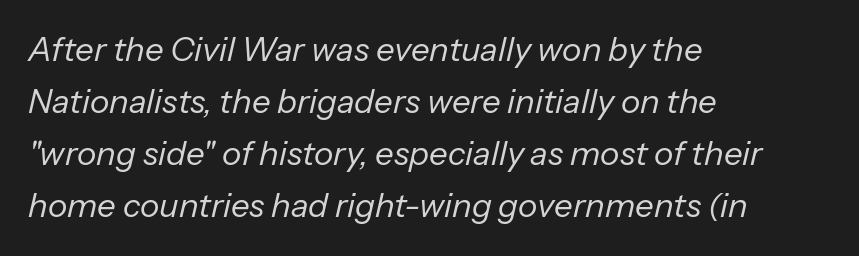
A typesetter would call this proportional, since set widths differ per character. One glance says typical: line gaps are just what's usual. This rendering features lettering with no underline. An italicized treatment has been applied to the whole sample.
